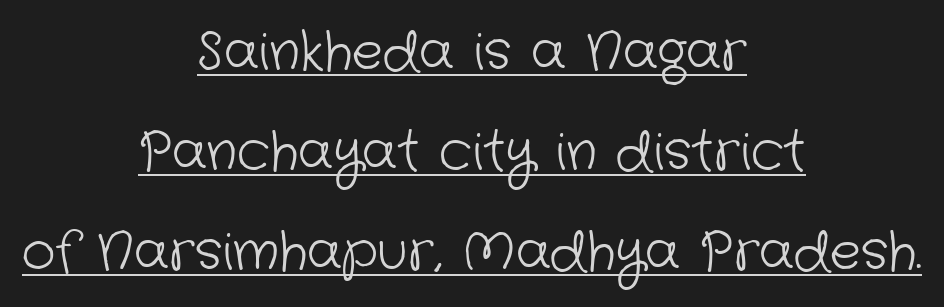
The image shows 52 px light sans-serif type; set centered, loose line spacing (1.92x), normal letter spacing, underlined; low stroke contrast and a medium x-height.
